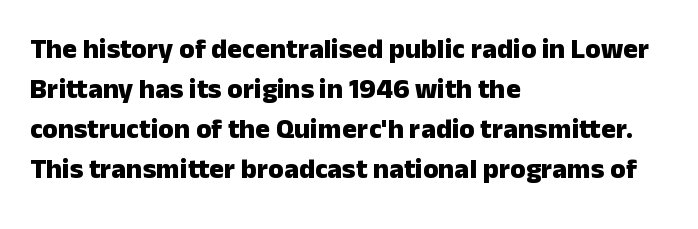
{"serif": "no", "italic": "no", "bold": "yes", "weight": "heavy", "width": "normal", "stroke_contrast": "low", "x_height": "medium", "monospaced": "no", "underline": "no", "align": "left", "line_spacing": "normal", "line_spacing_ratio": 1.43, "letter_spacing": "normal", "letter_spacing_em": 0.0, "glyph_px": 28}
